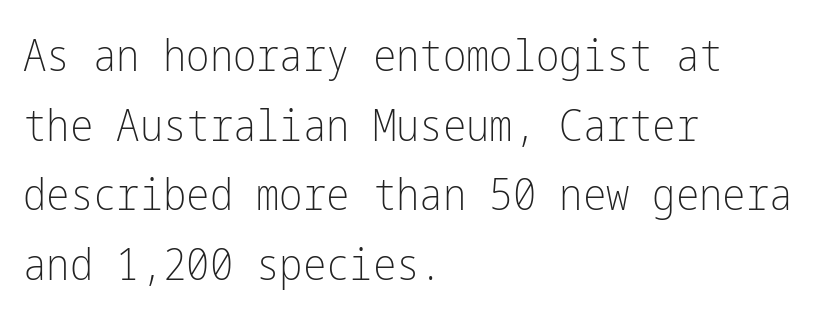
The image shows 44 px light, condensed sans-serif type, upright; set left-aligned, normal line spacing (1.58x), normal letter spacing, not underlined; low stroke contrast and a medium x-height.
